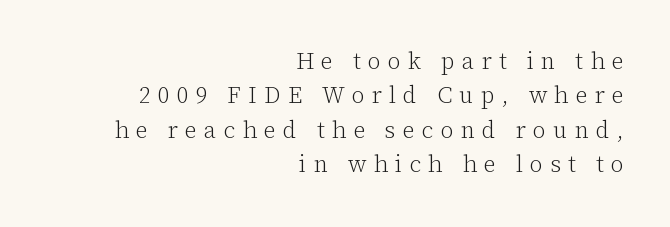
Rule under the text: the space is simply empty. Students, observe: this is what conventionally led text looks like. The typography opts for an upright posture over an oblique one. Summary of weight: not heavy and not bold.
